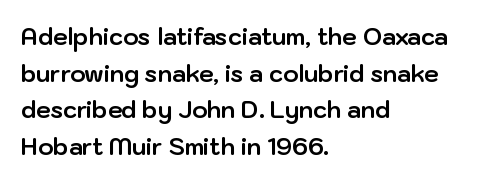
Q: Is the text bold? A: Yes.
Q: Is the text italic (slanted)? A: No, it is upright.
Q: Is the text underlined? A: No.
Q: How is the paragraph aligned? A: Left-aligned.
Q: Is the spacing between letters normal or unusually wide? A: Normal.
Q: Is the spacing between lines tight, normal or loose? A: Normal.
